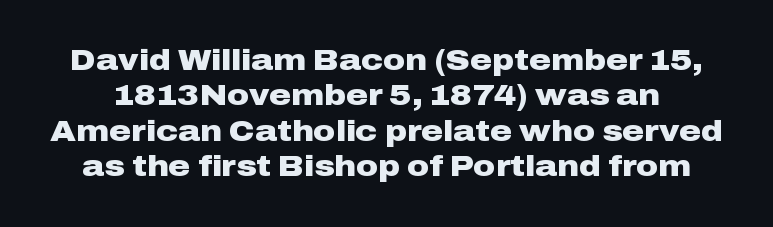
Q: Is the text bold? A: Yes.
Q: Is the text italic (slanted)? A: No, it is upright.
Q: Is the typeface a serif or a sans-serif typeface? A: Sans-serif.
Q: Is the text underlined? A: No.
Q: Is the spacing between letters normal or unusually wide? A: Normal.
Q: Width (condensed, normal, or wide)? A: Wide.
Q: Stroke contrast? A: Low.
Q: x-height? A: Medium.
Q: Monospaced? A: No.
